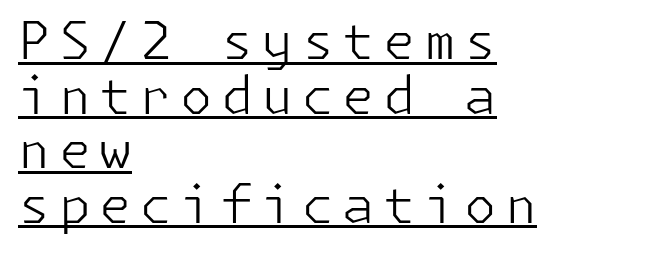
{"serif": "no", "italic": "no", "bold": "no", "weight": "light", "width": "normal", "stroke_contrast": "low", "x_height": "medium", "underline": "yes", "align": "left", "line_spacing": "tight", "line_spacing_ratio": 1.05, "glyph_px": 52}
